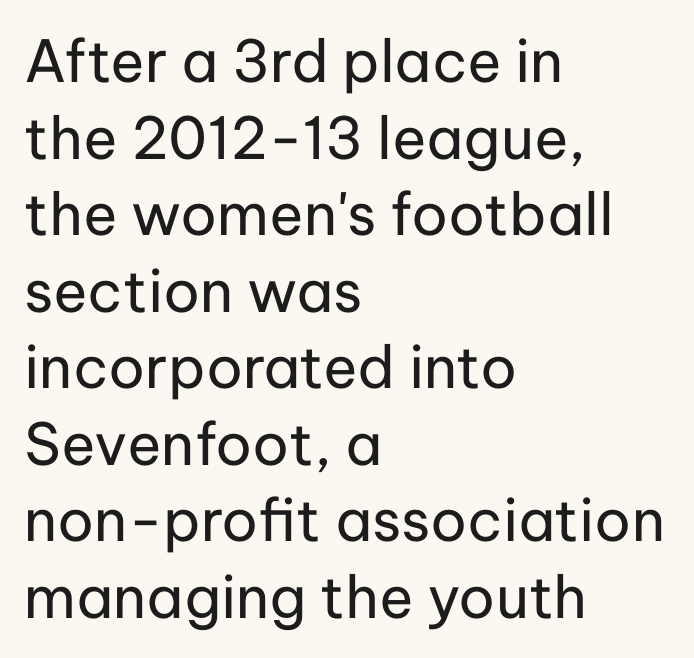
The image shows 58 px regular-weight sans-serif type, upright; set left-aligned, normal line spacing (1.32x), normal letter spacing, not underlined; low stroke contrast and a medium x-height.
